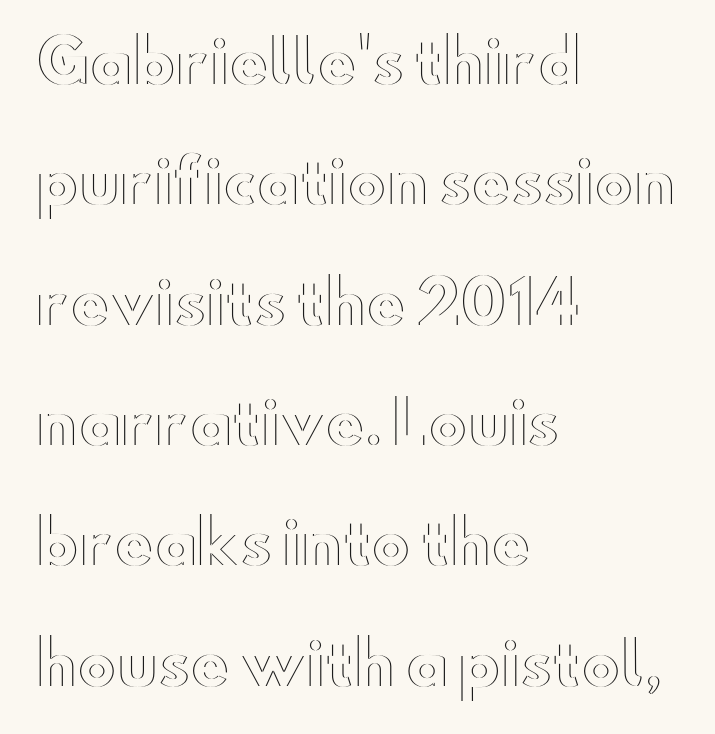
The passage shown has conventional tracking throughout. Quick note: interline space is abundant. Decoration check: the copy has no underline. In CSS terms this would be text-align: left. The axis of the letterforms is exactly vertical. Think of a printed novel: that variable character pitch is what you see here.
